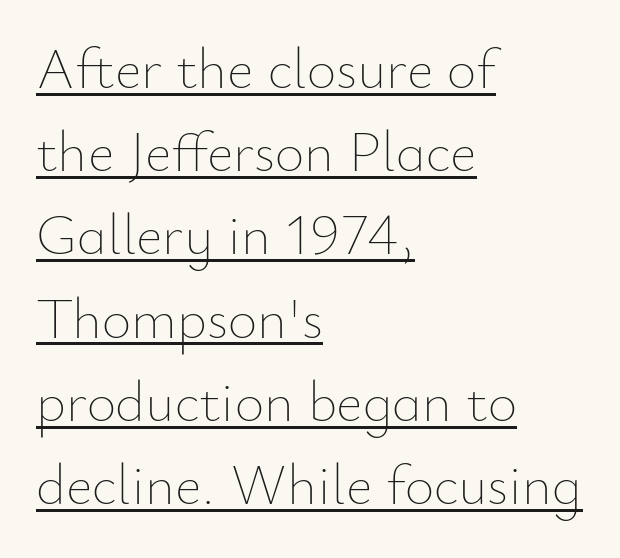
{"italic": "no", "bold": "no", "weight": "thin", "width": "normal", "stroke_contrast": "low", "x_height": "small", "monospaced": "no", "underline": "yes", "align": "left", "line_spacing": "normal", "line_spacing_ratio": 1.46, "letter_spacing": "normal", "letter_spacing_em": 0.0, "glyph_px": 57}
